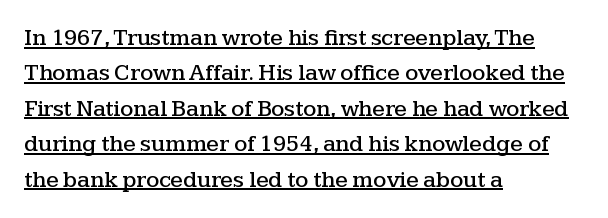
{"italic": "no", "underline": "yes", "align": "left", "line_spacing": "normal", "line_spacing_ratio": 1.54, "letter_spacing": "normal", "letter_spacing_em": 0.0, "glyph_px": 23}
